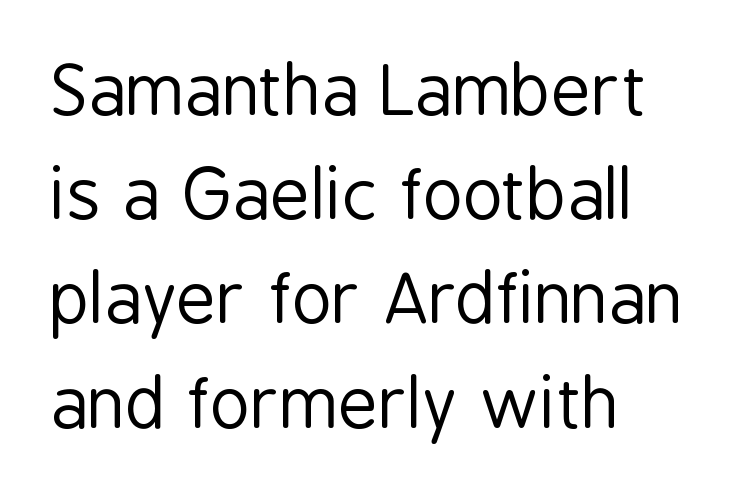
{"serif": "no", "italic": "no", "bold": "no", "weight": "regular", "width": "condensed", "stroke_contrast": "low", "x_height": "medium", "monospaced": "no", "underline": "no", "align": "left", "line_spacing": "normal", "line_spacing_ratio": 1.51, "letter_spacing": "normal", "letter_spacing_em": 0.0, "glyph_px": 69}
